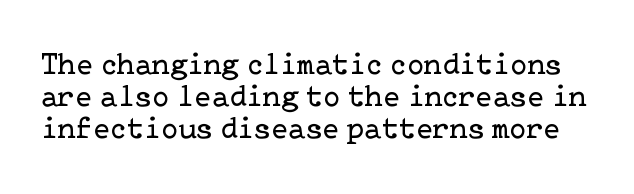
You could call the tracking neutral — neither tight nor loose. Nothing heavy about these letters — not bold at all. This rendering features lettering with no underline. Does the type have serifs? Yes, each stem ends in a small foot.
